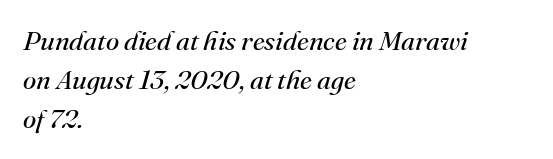
In terms of leading, this rendering sits right in the middle. The letterforms sit shoulder to shoulder at normal distance. The face looks like a standard text weight, possibly lighter. The strip under each line holds only bare page. Teacher's note: observe the even left margin — that is flush-left alignment. The whole block is typeset with a tilt.
